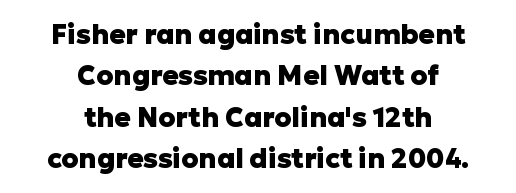
The image shows 27 px bold type, upright; set centered, normal line spacing (1.53x), normal letter spacing, not underlined.
